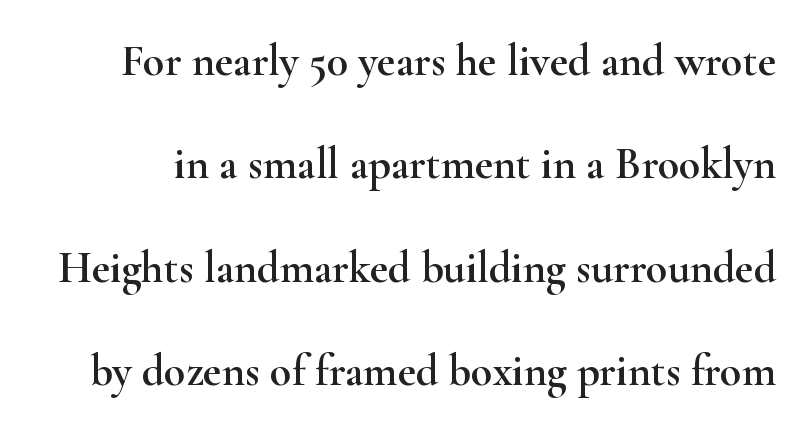
The font family rendered here belongs to the serif group. Is there any slant? The stems are plumb. Regarding leading, the lines here are spaced well apart. Think of a printed novel: that variable character pitch is what you see here.
